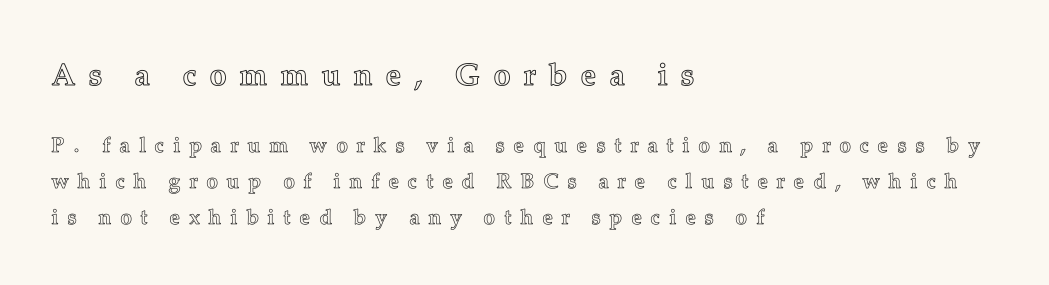
The image shows 31 px text type, upright; set left-aligned, line spacing 1.72x, unusually wide letter spacing (+0.41 em), not underlined; the first (top) block is 1.48x larger; a medium x-height.
